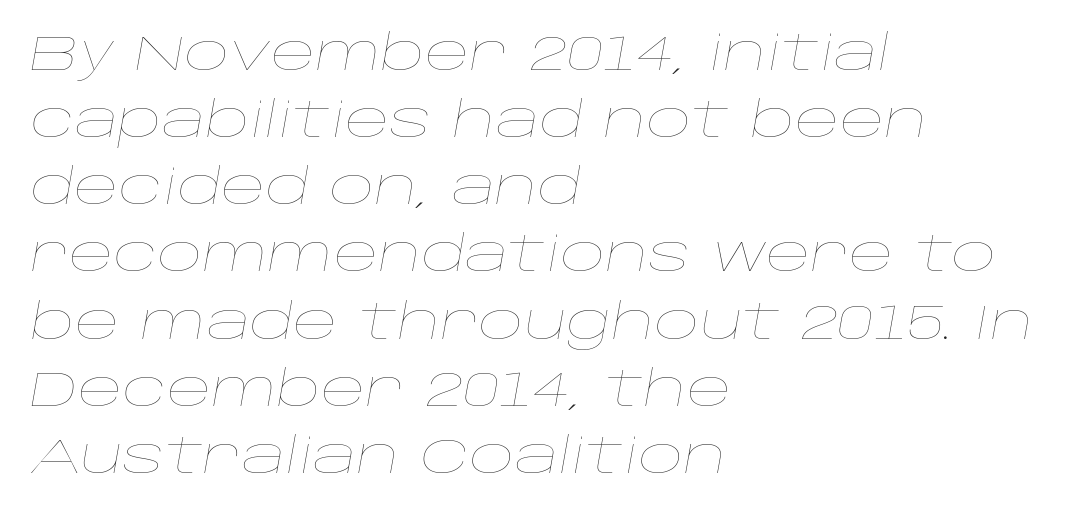
The image shows 49 px thin, wide type, italic (leaning right); set left-aligned, normal line spacing (1.37x), normal letter spacing, not underlined; low stroke contrast and a large x-height.
